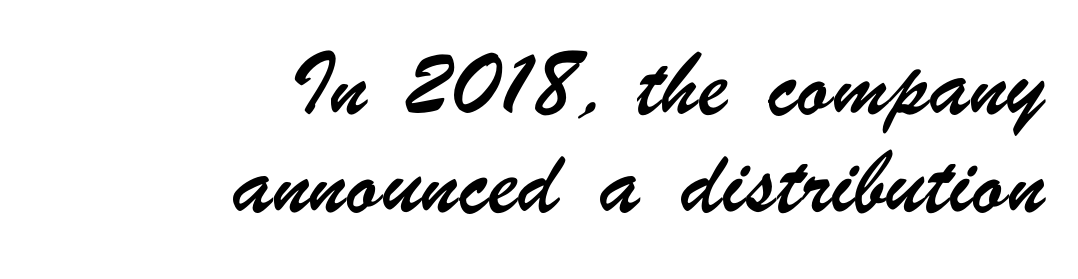
The words here are not underlined. Stroke terminals: plain, sans-serif. The type is set solid horizontally, with unmodified tracking. Do the characters align in a grid? No, the font is proportional. The typesetter chose a ragged-left arrangement here. Leading: increased.
